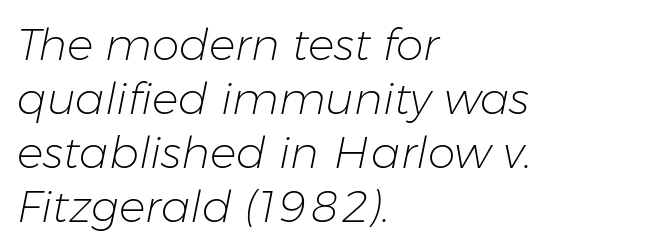
Q: Is the text bold? A: No.
Q: Is the text italic (slanted)? A: Yes, it leans right by about 11 degrees.
Q: Is the text underlined? A: No.
Q: How is the paragraph aligned? A: Left-aligned.
Q: Is the spacing between letters normal or unusually wide? A: Normal.
Q: Width (condensed, normal, or wide)? A: Normal.
Q: Stroke contrast? A: Low.
Q: x-height? A: Medium.
Q: Monospaced? A: No.
